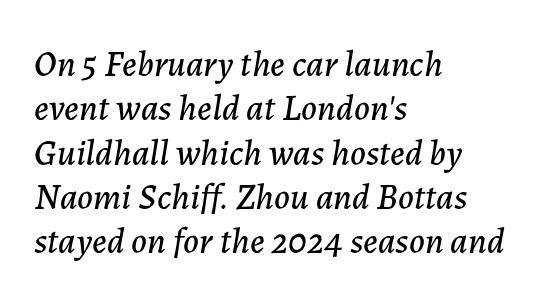
The image shows 36 px text type, italic (leaning right); set left-aligned, line spacing 1.23x, normal letter spacing, not underlined; low stroke contrast and a medium x-height.
